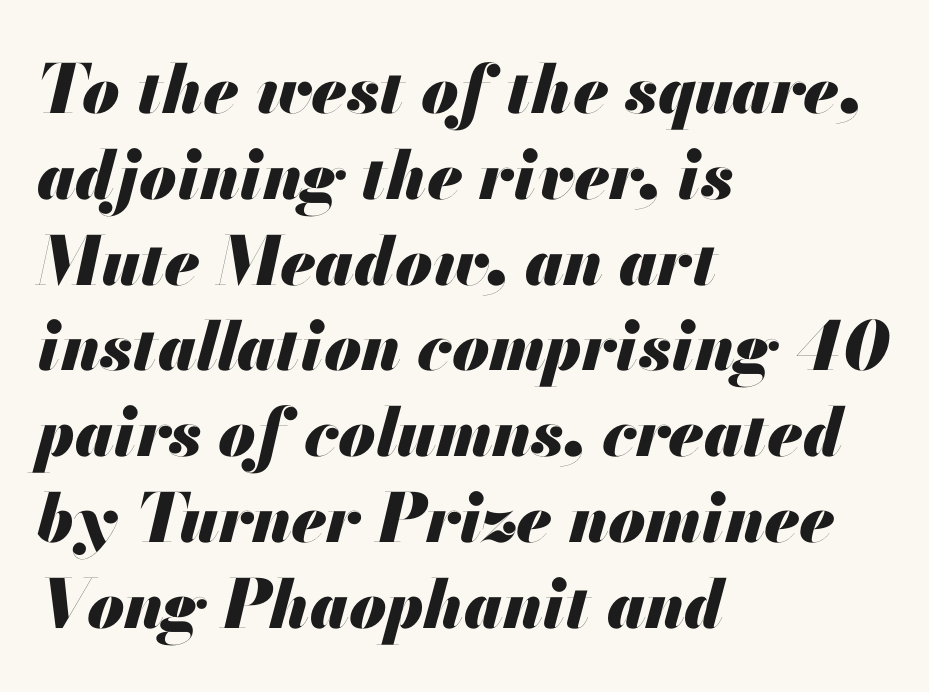
{"italic": "yes", "lean": "right", "slant_degrees": 13, "bold": "yes", "weight": "heavy", "width": "normal", "stroke_contrast": "medium", "x_height": "small", "monospaced": "no", "underline": "no", "align": "left", "line_spacing": "normal", "line_spacing_ratio": 1.28, "letter_spacing": "normal", "letter_spacing_em": 0.0, "glyph_px": 67}
